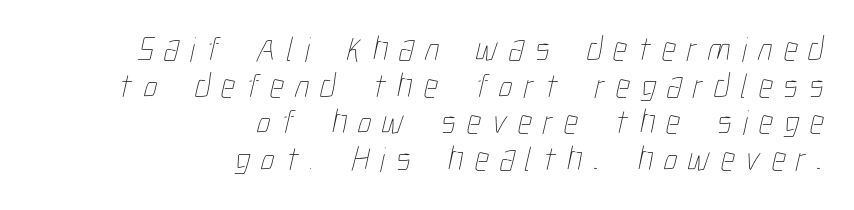
The setting favours the right margin, as signatures and pull-quotes sometimes do. Display-style spreading of the glyphs; the letterfit is very open. Does the leading feel generous? Not at all — it's pinched. Unbolded letterforms with no extra heft.
